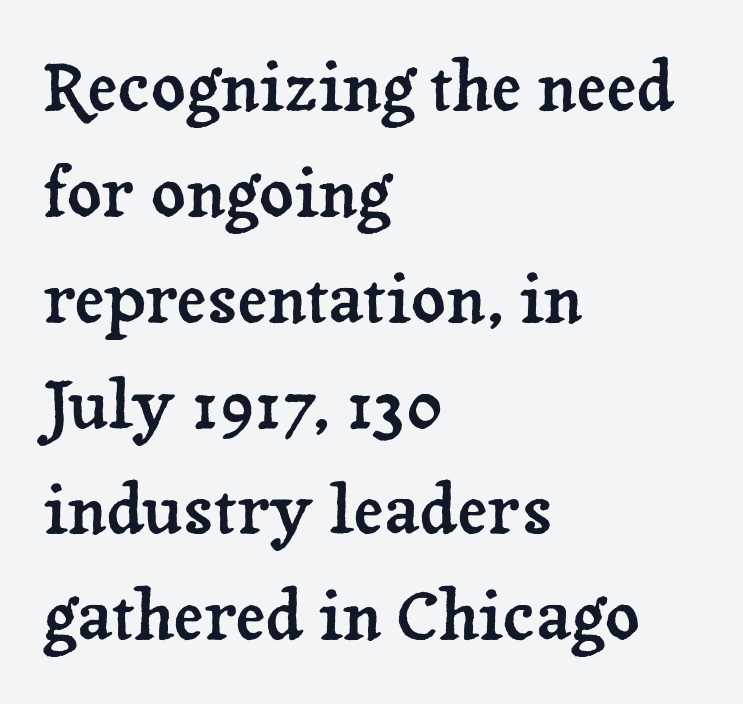
{"serif": "yes", "italic": "no", "width": "normal", "stroke_contrast": "low", "x_height": "medium", "monospaced": "no", "underline": "no", "align": "left", "line_spacing": "normal", "line_spacing_ratio": 1.58, "letter_spacing": "normal", "letter_spacing_em": 0.0, "glyph_px": 67}
